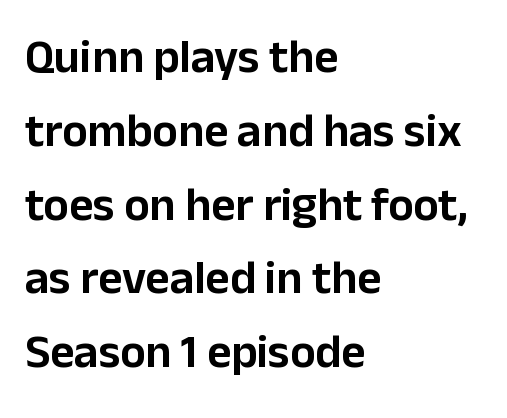
Posture: upright roman. A typesetter would call this proportional, since set widths differ per character. Each row of text sits above clean, open space. The font family rendered here belongs to the sans-serif group. Here the glyphs are tracked normally, forming tight word shapes. Interline gaps are of average width in this sample.
